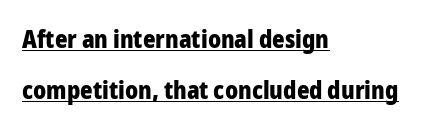
{"italic": "no", "bold": "yes", "underline": "yes", "align": "left", "line_spacing": "loose", "line_spacing_ratio": 2.13, "letter_spacing": "normal", "letter_spacing_em": 0.0, "glyph_px": 24}
